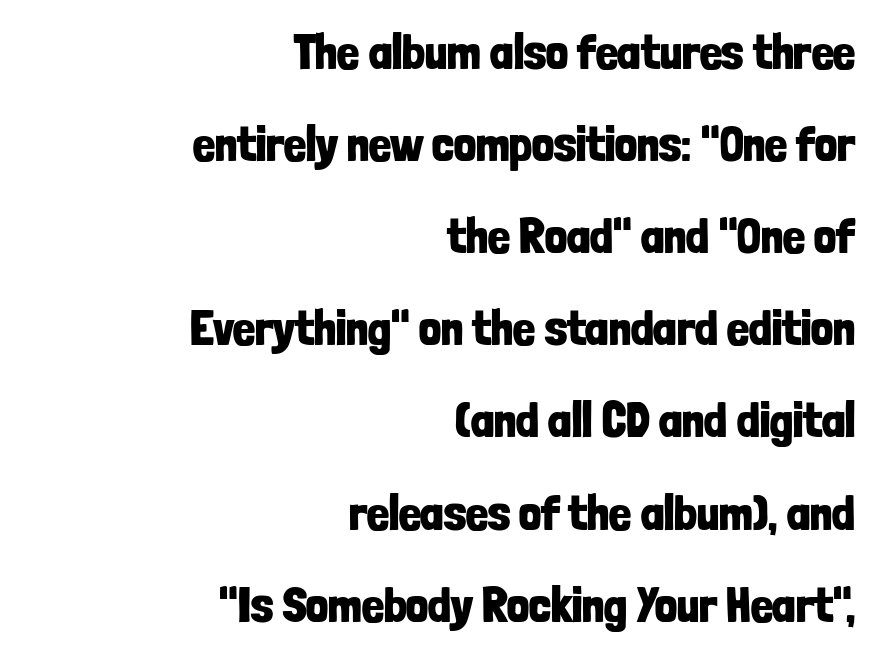
Q: Is the text bold? A: Yes.
Q: Is the text italic (slanted)? A: No, it is upright.
Q: Is the typeface a serif or a sans-serif typeface? A: Sans-serif.
Q: Is the text underlined? A: No.
Q: How is the paragraph aligned? A: Right-aligned.
Q: Is the spacing between letters normal or unusually wide? A: Normal.
Q: Width (condensed, normal, or wide)? A: Condensed.
Q: Stroke contrast? A: Low.
Q: x-height? A: Medium.
Q: Monospaced? A: No.
